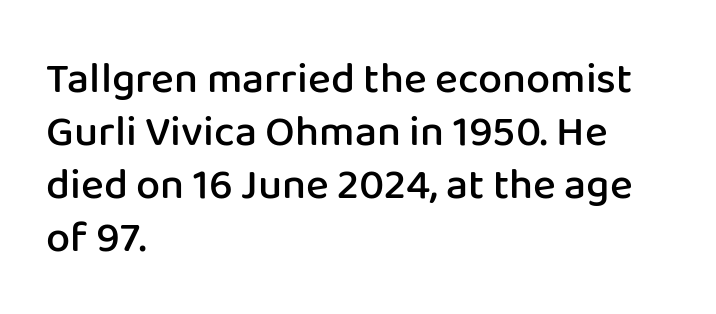
Q: Is the text bold? A: Semi-bold.
Q: Is the text italic (slanted)? A: No, it is upright.
Q: Is the typeface a serif or a sans-serif typeface? A: Sans-serif.
Q: Is the text underlined? A: No.
Q: How is the paragraph aligned? A: Left-aligned.
Q: Is the spacing between letters normal or unusually wide? A: Normal.
Q: Width (condensed, normal, or wide)? A: Normal.
Q: Stroke contrast? A: Low.
Q: x-height? A: Medium.
Q: Monospaced? A: No.
